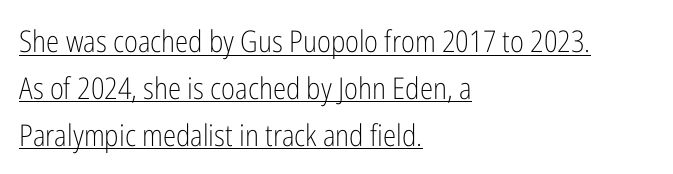
Q: Is the text bold? A: No.
Q: Is the text italic (slanted)? A: No, it is upright.
Q: Is the typeface a serif or a sans-serif typeface? A: Sans-serif.
Q: Is the text underlined? A: Yes.
Q: How is the paragraph aligned? A: Left-aligned.
Q: Is the spacing between letters normal or unusually wide? A: Normal.
Q: Is the spacing between lines tight, normal or loose? A: Normal.
Q: Width (condensed, normal, or wide)? A: Condensed.
Q: Stroke contrast? A: Low.
Q: x-height? A: Medium.
Q: Monospaced? A: No.
